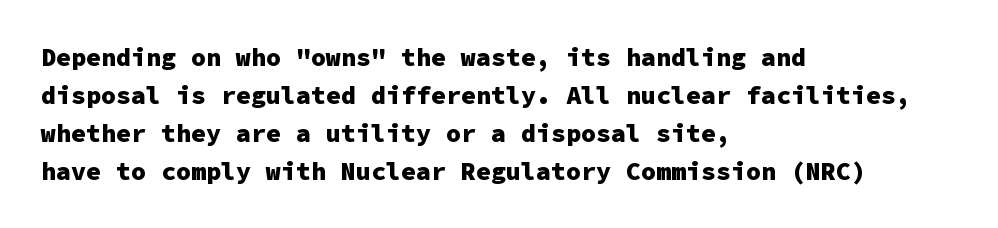
Leftover space on each line is placed entirely after the last word. Normally led — the rows are evenly, conventionally spaced. Type without underlining. Here the glyphs are tracked normally, forming tight word shapes.
